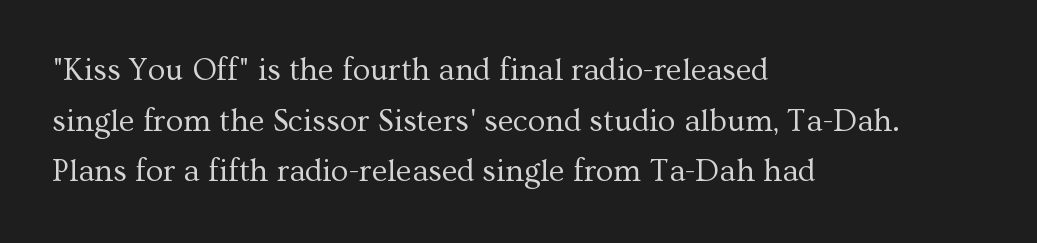
{"serif": "yes", "italic": "no", "bold": "no", "weight": "regular", "width": "normal", "stroke_contrast": "medium", "x_height": "medium", "monospaced": "no", "underline": "no", "align": "left", "line_spacing": "normal", "line_spacing_ratio": 1.58, "letter_spacing": "normal", "letter_spacing_em": 0.0, "glyph_px": 32}
